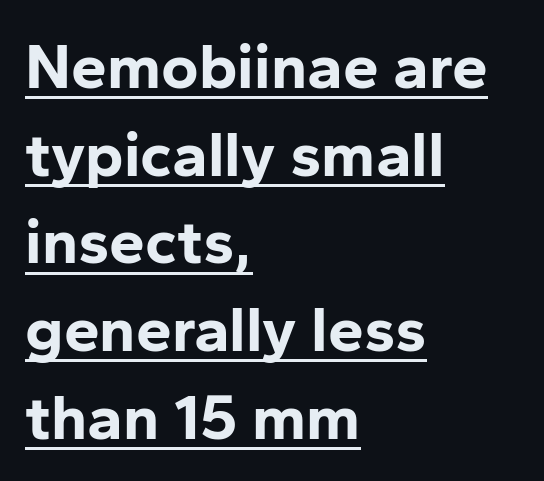
The image shows 64 px bold sans-serif type, upright; set left-aligned, normal line spacing (1.37x), normal letter spacing, underlined; low stroke contrast and a medium x-height.
